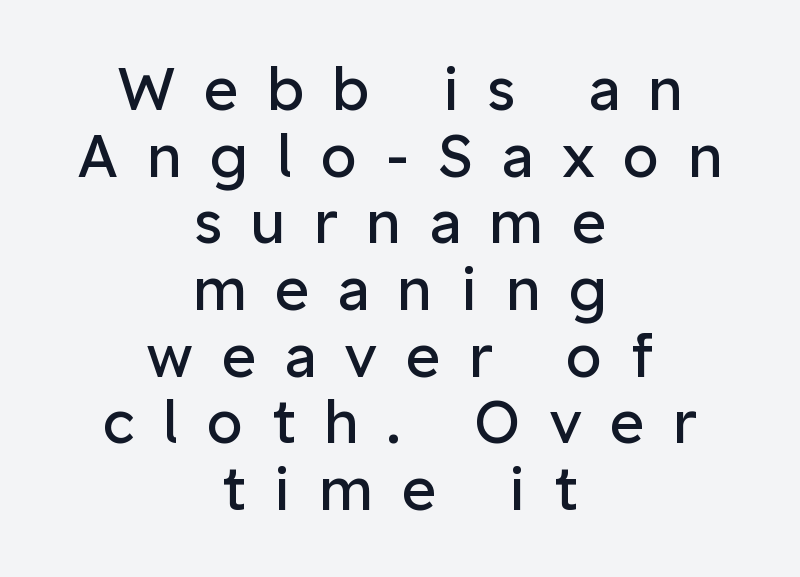
The image shows 59 px regular-weight sans-serif type, upright; set centered, tight line spacing (1.13x), unusually wide letter spacing (+0.48 em), not underlined; low stroke contrast and a medium x-height.
